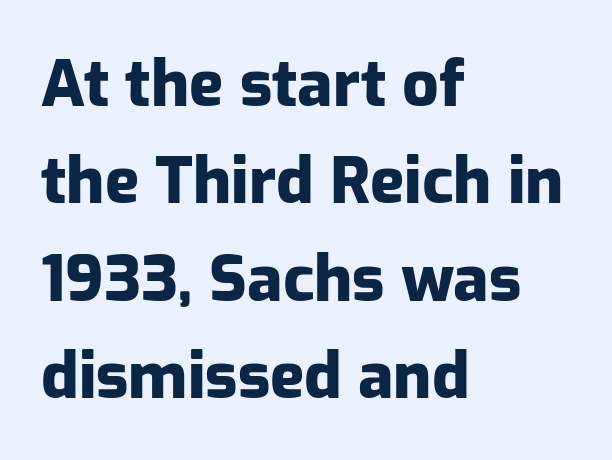
Teacher's note: observe the even left margin — that is flush-left alignment. This sample uses an upright cut, with every glyph sitting square on the baseline. Summary of weight: heavy, a full bold. A typesetter would call this proportional, since set widths differ per character. The passage shown stacks its lines at a standard gap. Note: no serifs on the glyphs.
